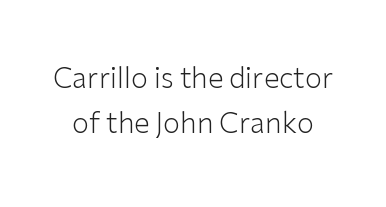
{"serif": "no", "italic": "no", "bold": "no", "weight": "light", "width": "normal", "stroke_contrast": "low", "x_height": "medium", "monospaced": "no", "underline": "no", "line_spacing": "normal", "line_spacing_ratio": 1.62, "letter_spacing": "normal", "letter_spacing_em": 0.0, "glyph_px": 28}
